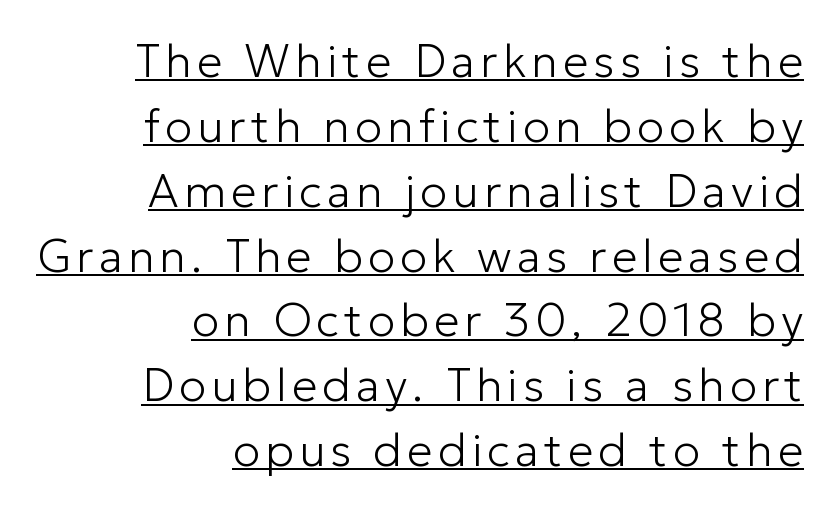
{"serif": "no", "italic": "no", "bold": "no", "weight": "light", "width": "normal", "stroke_contrast": "low", "x_height": "medium", "monospaced": "no", "underline": "yes", "align": "right", "line_spacing": "normal", "line_spacing_ratio": 1.41, "glyph_px": 46}
